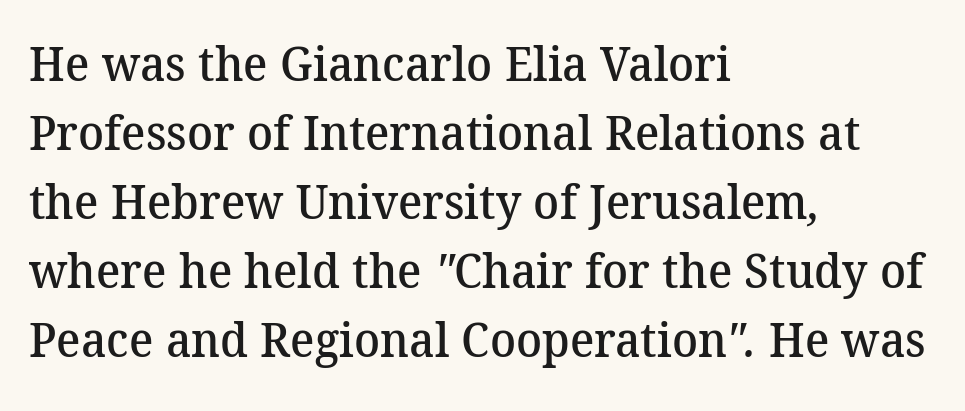
{"serif": "yes", "bold": "semi", "weight": "semibold", "width": "normal", "stroke_contrast": "medium", "x_height": "medium", "monospaced": "no", "underline": "no", "align": "left", "line_spacing": "normal", "line_spacing_ratio": 1.44, "letter_spacing": "normal", "letter_spacing_em": 0.0, "glyph_px": 48}
